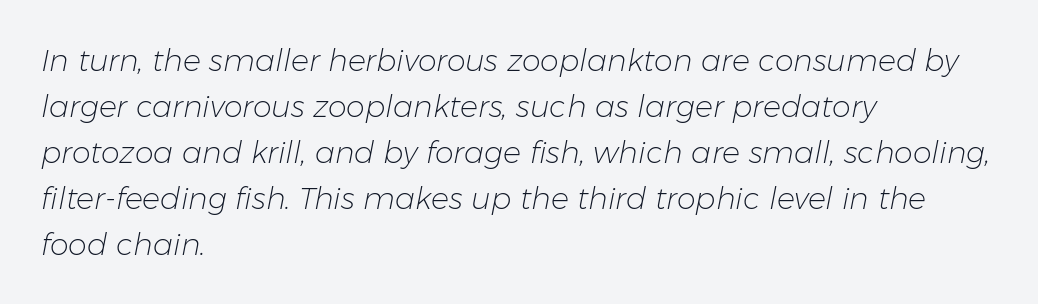
Q: Is the text bold? A: No.
Q: Is the text italic (slanted)? A: Yes, it leans right by about 11 degrees.
Q: Is the text underlined? A: No.
Q: How is the paragraph aligned? A: Left-aligned.
Q: Is the spacing between letters normal or unusually wide? A: Normal.
Q: Is the spacing between lines tight, normal or loose? A: Normal.
Q: Width (condensed, normal, or wide)? A: Normal.
Q: Stroke contrast? A: Low.
Q: x-height? A: Medium.
Q: Monospaced? A: No.
